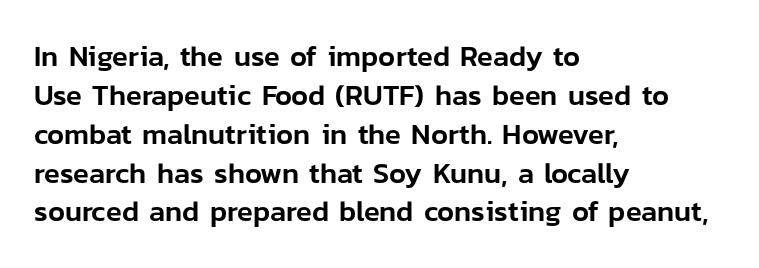
{"serif": "no", "italic": "no", "width": "normal", "stroke_contrast": "low", "x_height": "medium", "monospaced": "no", "underline": "no", "align": "left", "line_spacing": "normal", "line_spacing_ratio": 1.34, "letter_spacing": "normal", "letter_spacing_em": 0.0, "glyph_px": 29}
